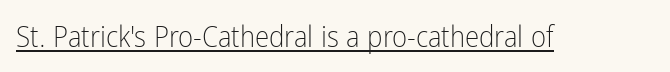
{"serif": "no", "italic": "no", "bold": "no", "weight": "light", "width": "condensed", "stroke_contrast": "low", "x_height": "medium", "monospaced": "no", "underline": "yes", "letter_spacing": "normal", "letter_spacing_em": 0.0, "glyph_px": 29}
